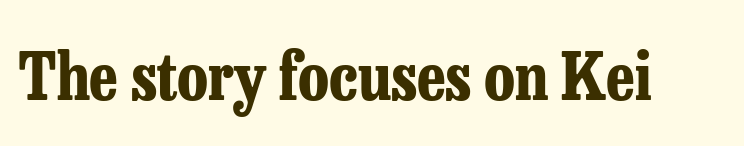
Does the type have serifs? Yes, each stem ends in a small foot. This sample uses plain, unmodified letter spacing. The letters are bold, with thick, heavy strokes. The letters stand upright; this is a roman face.
